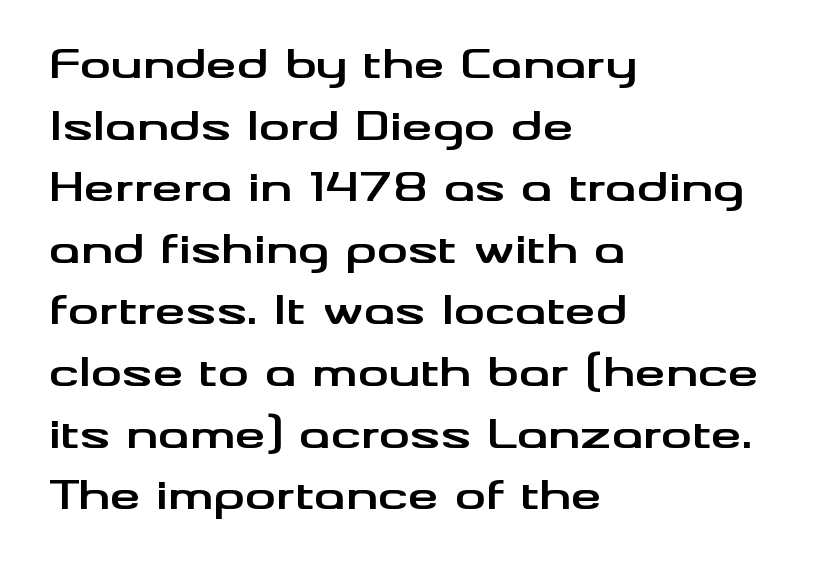
Ascenders rise straight up at ninety degrees. The space directly below the letters is spotless. The passage shown stacks its lines at a standard gap. You'd pick this weight for a headline — it's a proper bold. Typographically, this falls in the sans-serif category. Do the characters align in a grid? No, the font is proportional.
